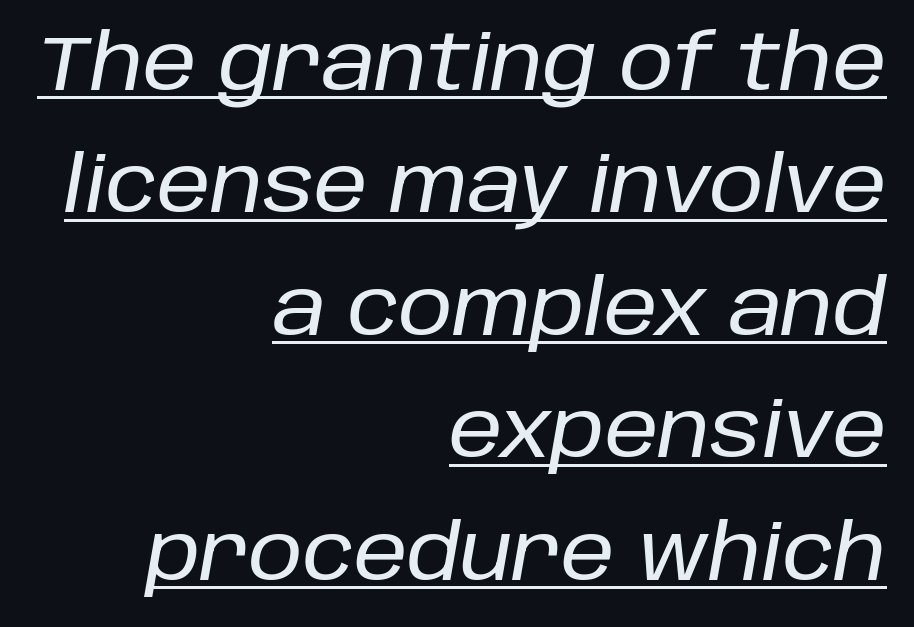
Q: Is the text italic (slanted)? A: Yes, it leans right by about 10 degrees.
Q: Is the text underlined? A: Yes.
Q: How is the paragraph aligned? A: Right-aligned.
Q: Is the spacing between letters normal or unusually wide? A: Normal.
Q: Is the spacing between lines tight, normal or loose? A: Normal.
Q: Width (condensed, normal, or wide)? A: Normal.
Q: Stroke contrast? A: Low.
Q: x-height? A: Large.
Q: Monospaced? A: No.
